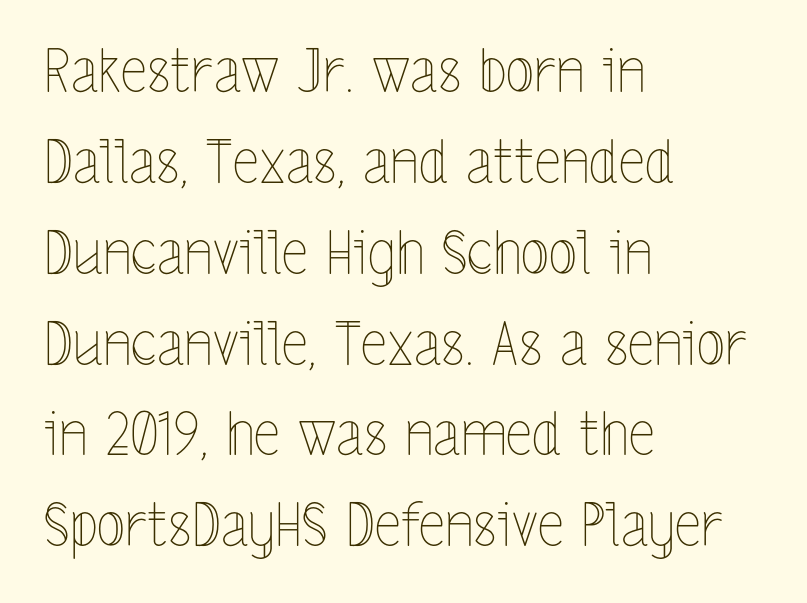
Summary of vertical rhythm: regular, with standard interline spacing. The lettering stays uniformly vertical, giving the passage a roman look. Is the type heavy? It reads as light-to-regular instead. The letters advance in unequal steps, a hallmark of proportional type.
